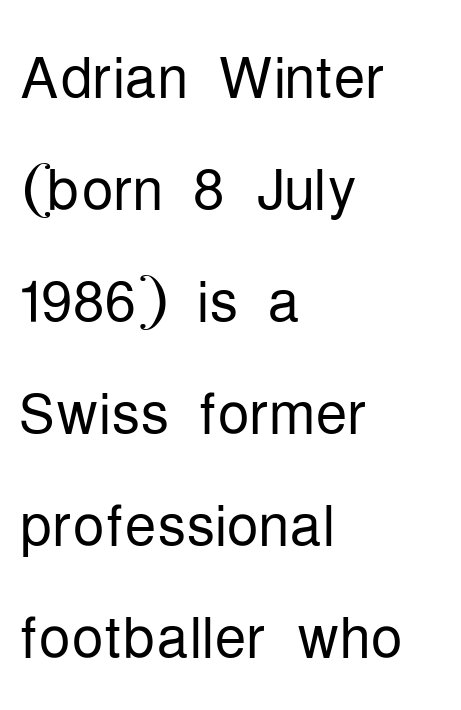
{"serif": "no", "italic": "no", "bold": "no", "weight": "light", "width": "condensed", "stroke_contrast": "low", "x_height": "medium", "monospaced": "no", "underline": "no", "align": "left", "line_spacing": "normal", "line_spacing_ratio": 1.4, "letter_spacing": "normal", "letter_spacing_em": 0.0, "glyph_px": 80}
